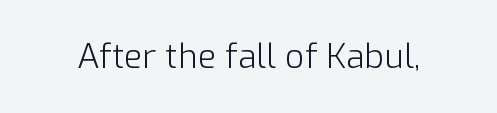
The image shows 34 px light sans-serif type, upright; set normal letter spacing, not underlined; low stroke contrast and a medium x-height.
